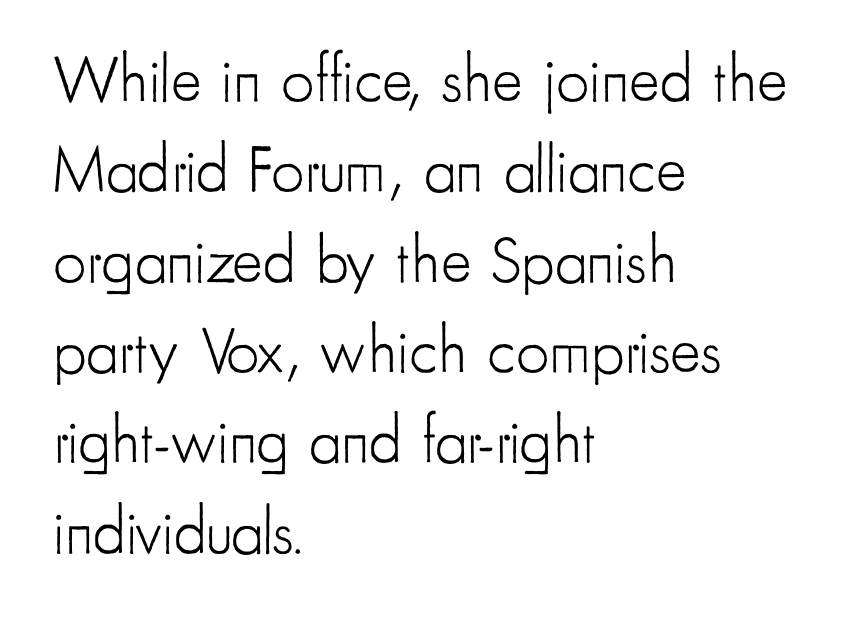
{"serif": "no", "italic": "no", "bold": "no", "weight": "light", "width": "condensed", "stroke_contrast": "low", "x_height": "small", "monospaced": "no", "underline": "no", "align": "left", "line_spacing": "normal", "line_spacing_ratio": 1.39, "letter_spacing": "normal", "letter_spacing_em": 0.0, "glyph_px": 65}
